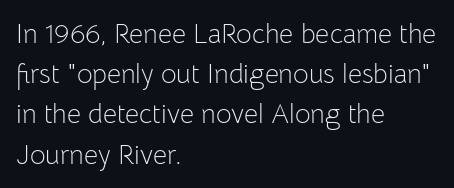
The paragraph shown leans on its left margin. Has an underline been added? It has not. The font's upright variant was chosen for this text. The cut favours lightness, reaching ordinary text weight at its darkest.
